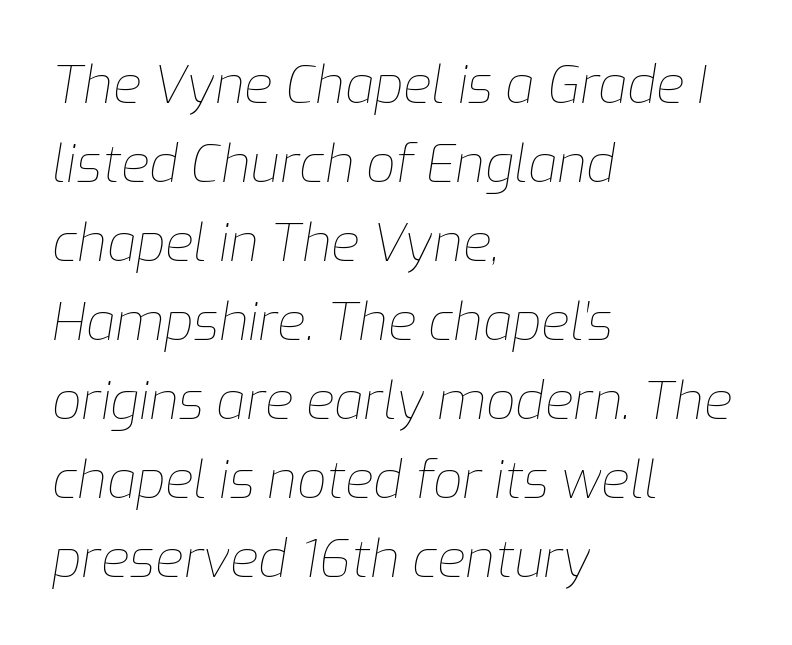
Q: Is the text bold? A: No.
Q: Is the text italic (slanted)? A: Yes, it leans right by about 9 degrees.
Q: Is the text underlined? A: No.
Q: How is the paragraph aligned? A: Left-aligned.
Q: Is the spacing between letters normal or unusually wide? A: Normal.
Q: Is the spacing between lines tight, normal or loose? A: Normal.
Q: Width (condensed, normal, or wide)? A: Normal.
Q: Stroke contrast? A: Low.
Q: x-height? A: Medium.
Q: Monospaced? A: No.
